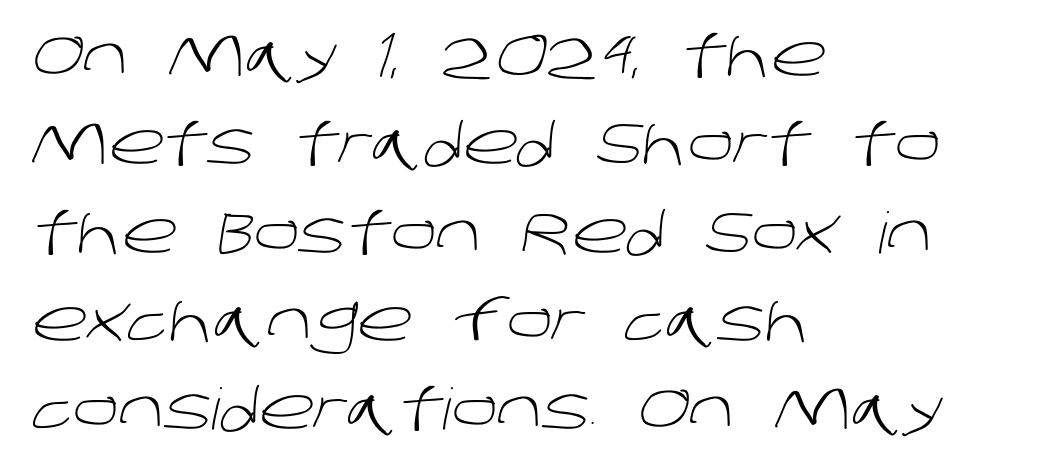
Proportional: the letters do not fall into vertical columns. The lines in this sample share a left origin and differ only in where they stop. Evenly set lines give the paragraph a standard silhouette. Nobody drew a line under any word here. Is the type heavy? It reads as light-to-regular instead.
